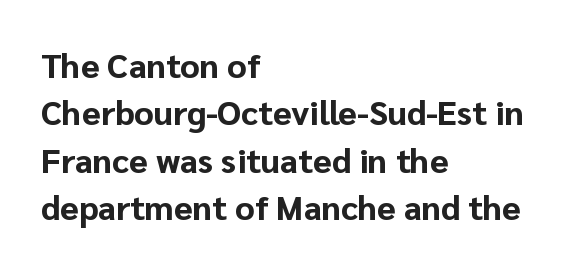
The lines are quadded left. Lines of text with bare space underneath. This rendering leaves character spacing at its baseline value. Ordinary non-slanted type is in use. I'd call this a sans setting — the letters go barefoot.
